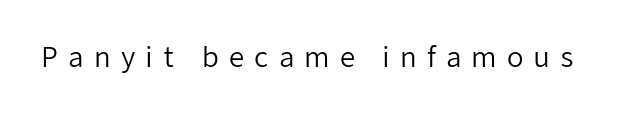
Observe the wide spacing: letters keep a clear distance from each other. Lines of text with bare space underneath. Is the stroke heavy? The answer is a plain regular-or-lighter. Ordinary non-slanted type is in use.
